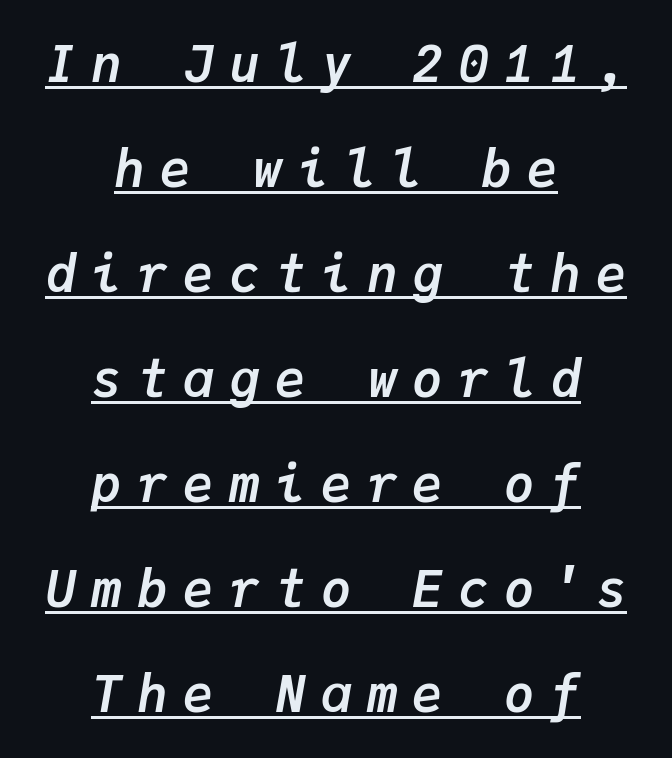
The image shows 51 px semibold type, italic (leaning right), monospaced; set centered, loose line spacing (2.06x), unusually wide letter spacing (+0.3 em), underlined; low stroke contrast and a medium x-height.
